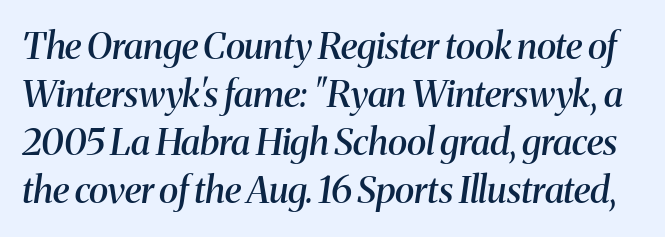
Q: Is the text bold? A: Semi-bold.
Q: Is the text italic (slanted)? A: Yes, it leans right by about 8 degrees.
Q: Is the typeface a serif or a sans-serif typeface? A: Serif.
Q: Is the text underlined? A: No.
Q: Is the spacing between letters normal or unusually wide? A: Normal.
Q: Is the spacing between lines tight, normal or loose? A: Normal.
Q: Width (condensed, normal, or wide)? A: Normal.
Q: Stroke contrast? A: Medium.
Q: x-height? A: Medium.
Q: Monospaced? A: No.
